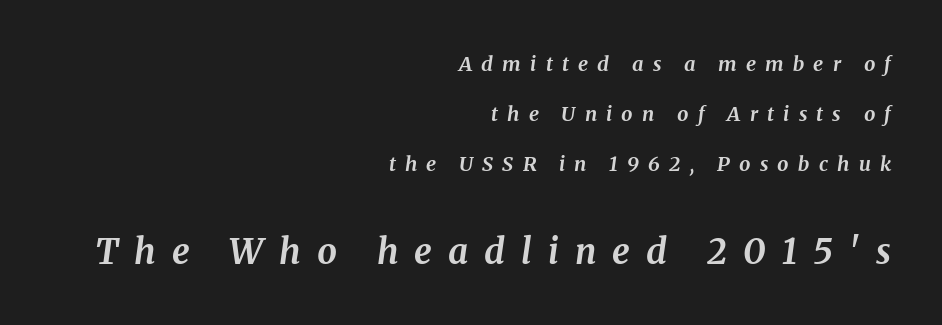
The image shows 35 px bold serif type, italic (leaning right); set right-aligned, loose line spacing (2.5x), unusually wide letter spacing (+0.46 em), not underlined; the second (bottom) block is 1.75x larger; medium stroke contrast and a medium x-height.
